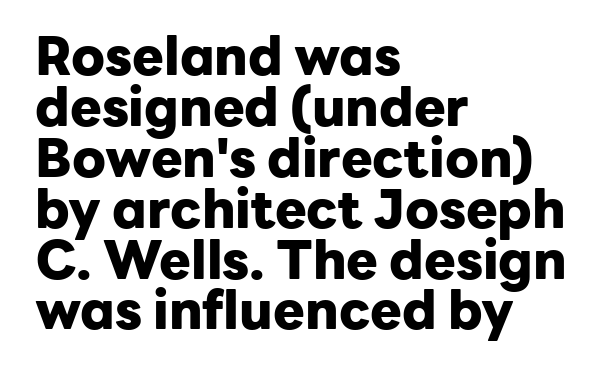
Q: Is the text bold? A: Yes.
Q: Is the text italic (slanted)? A: No, it is upright.
Q: Is the typeface a serif or a sans-serif typeface? A: Sans-serif.
Q: Is the text underlined? A: No.
Q: How is the paragraph aligned? A: Left-aligned.
Q: Is the spacing between letters normal or unusually wide? A: Normal.
Q: Is the spacing between lines tight, normal or loose? A: Tight.
Q: Width (condensed, normal, or wide)? A: Normal.
Q: Stroke contrast? A: Low.
Q: x-height? A: Medium.
Q: Monospaced? A: No.
